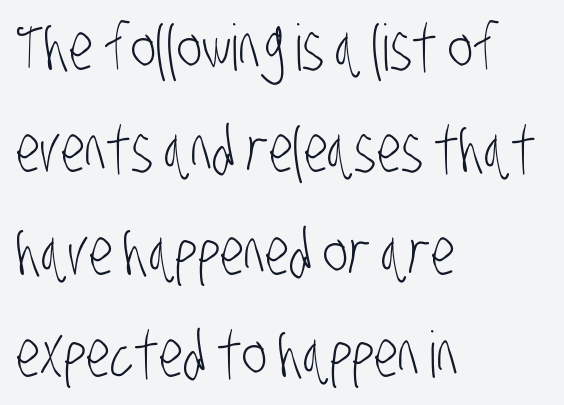
The image shows 64 px light, condensed sans-serif type; set left-aligned, normal line spacing (1.6x), normal letter spacing, not underlined; low stroke contrast and a large x-height.
